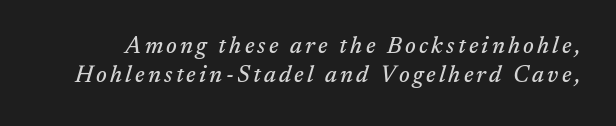
Q: Is the text italic (slanted)? A: Yes, it leans right by about 17 degrees.
Q: Is the text underlined? A: No.
Q: Is the spacing between lines tight, normal or loose? A: Normal.
